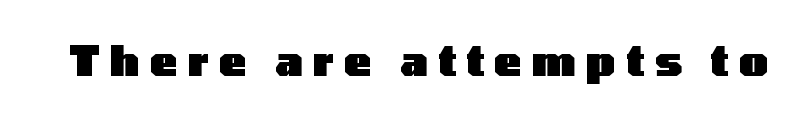
{"serif": "no", "italic": "no", "bold": "yes", "weight": "heavy", "width": "wide", "stroke_contrast": "low", "x_height": "medium", "monospaced": "no", "underline": "no", "letter_spacing": "wide", "letter_spacing_em": 0.25, "glyph_px": 41}
